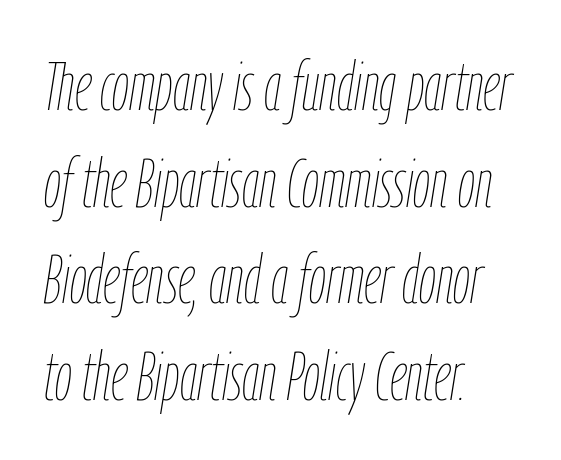
Q: Is the text bold? A: No.
Q: Is the text italic (slanted)? A: Yes, it leans right by about 9 degrees.
Q: Is the text underlined? A: No.
Q: How is the paragraph aligned? A: Left-aligned.
Q: Is the spacing between letters normal or unusually wide? A: Normal.
Q: Is the spacing between lines tight, normal or loose? A: Normal.
Q: Width (condensed, normal, or wide)? A: Condensed.
Q: Stroke contrast? A: Low.
Q: x-height? A: Medium.
Q: Monospaced? A: No.
